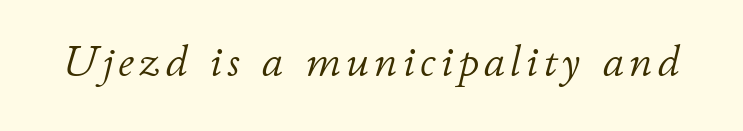
No chunkiness to these letters — they're not bold. These lines are rendered in a variable-pitch font. An italicized treatment has been applied to the whole sample. The space directly below the letters is spotless.
